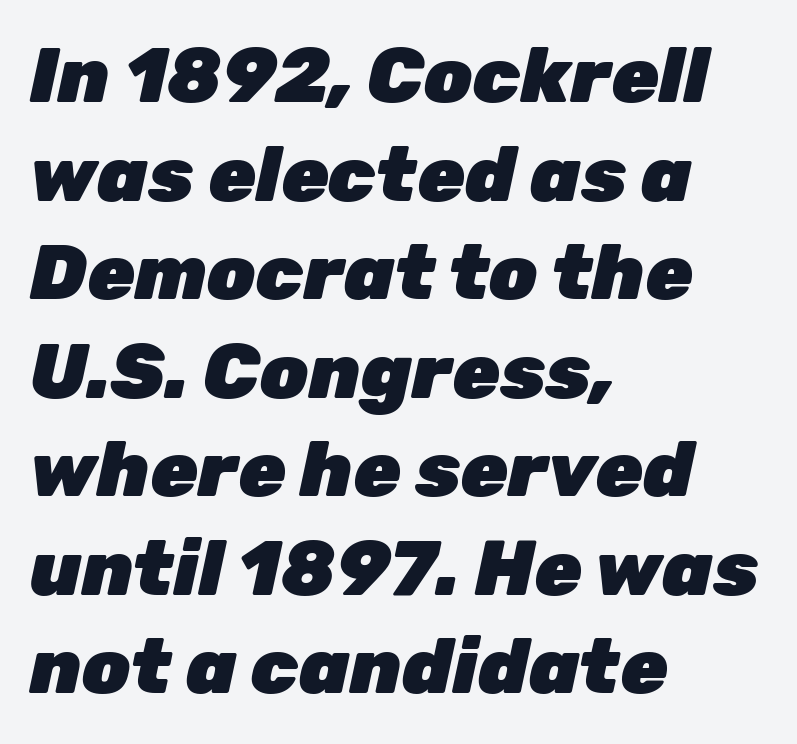
{"italic": "yes", "lean": "right", "slant_degrees": 12, "bold": "yes", "weight": "heavy", "width": "normal", "stroke_contrast": "low", "x_height": "medium", "monospaced": "no", "underline": "no", "align": "left", "line_spacing": "normal", "line_spacing_ratio": 1.28, "letter_spacing": "normal", "letter_spacing_em": 0.0, "glyph_px": 77}
